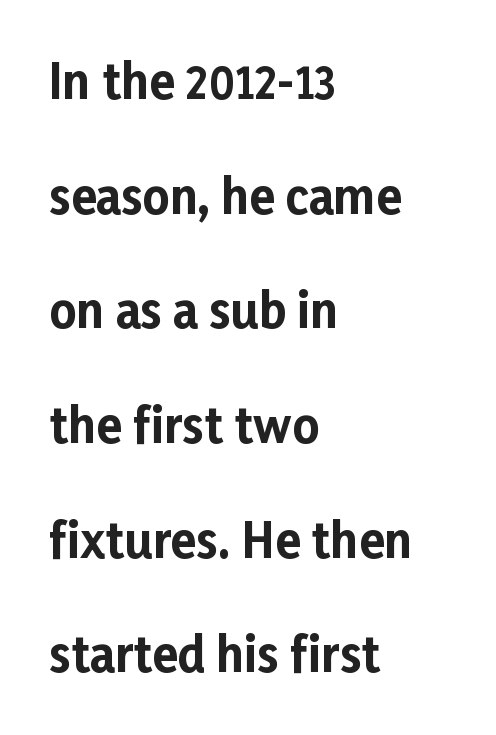
Observe the absence of serifs on each vertical stroke in this sample. This block would shrink considerably if given ordinary leading; it's expanded now. Think of a printed novel: that variable character pitch is what you see here. Nobody drew a line under any word here. A typesetter would mark this as roman, not italic.
